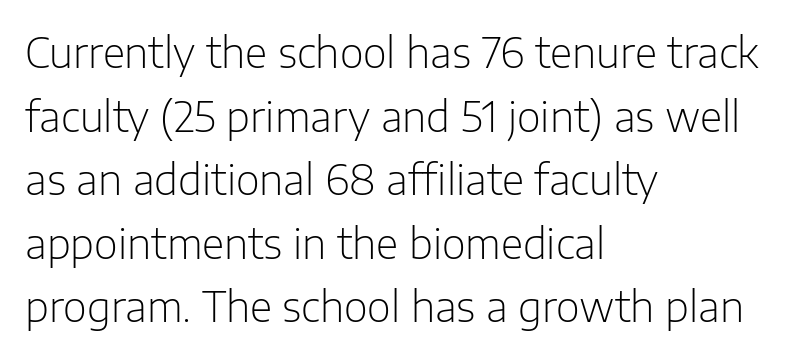
The image shows 41 px light sans-serif type, upright; set left-aligned, normal line spacing (1.55x), normal letter spacing, not underlined; low stroke contrast and a medium x-height.
